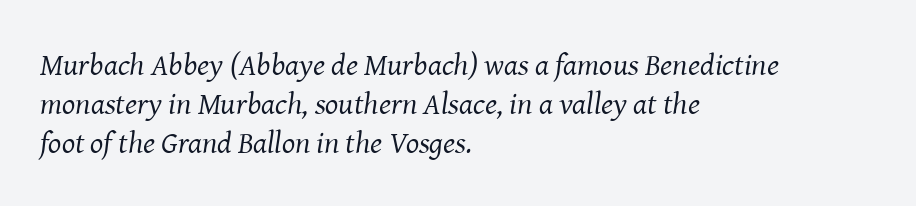
{"serif": "yes", "italic": "yes", "lean": "right", "slant_degrees": 8, "bold": "no", "weight": "regular", "width": "normal", "stroke_contrast": "medium", "x_height": "medium", "monospaced": "no", "underline": "no", "align": "left", "line_spacing": "normal", "line_spacing_ratio": 1.26, "letter_spacing": "normal", "letter_spacing_em": 0.0, "glyph_px": 31}
